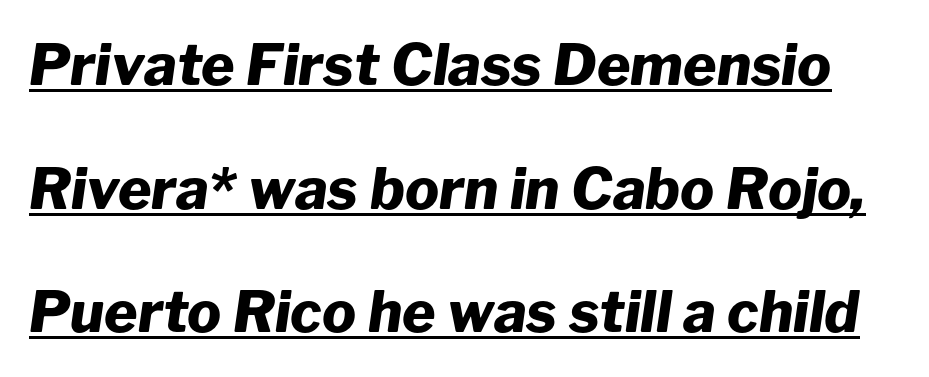
Q: Is the text bold? A: Yes.
Q: Is the text italic (slanted)? A: Yes, it leans right by about 8 degrees.
Q: Is the text underlined? A: Yes.
Q: Is the spacing between letters normal or unusually wide? A: Normal.
Q: Is the spacing between lines tight, normal or loose? A: Loose.
Q: Width (condensed, normal, or wide)? A: Normal.
Q: Stroke contrast? A: Low.
Q: x-height? A: Medium.
Q: Monospaced? A: No.
